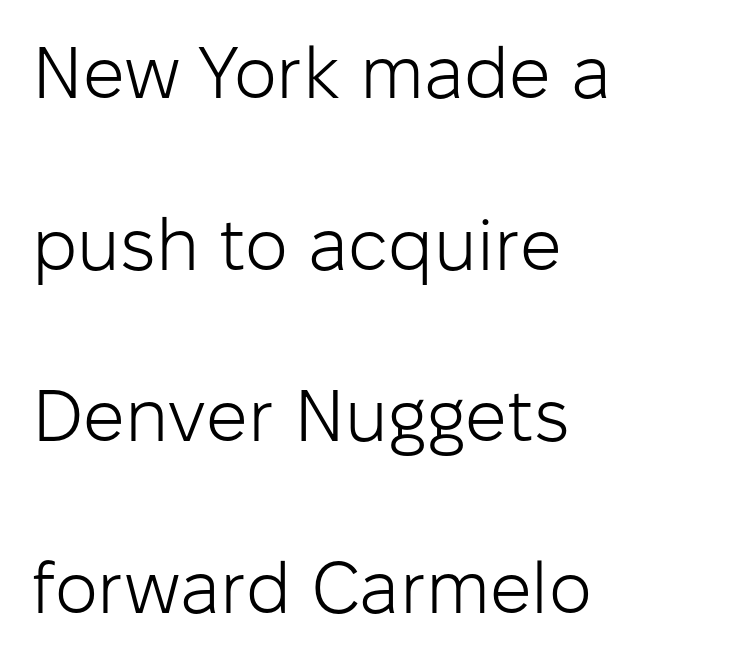
The image shows 73 px light sans-serif type, upright; set left-aligned, loose line spacing (2.35x), normal letter spacing, not underlined; low stroke contrast and a medium x-height.
